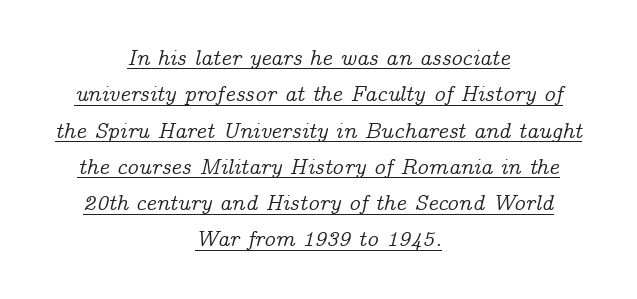
{"italic": "yes", "lean": "right", "slant_degrees": 14, "underline": "yes", "align": "center", "line_spacing": "normal", "line_spacing_ratio": 1.65, "letter_spacing": "normal", "letter_spacing_em": 0.0, "glyph_px": 22}
